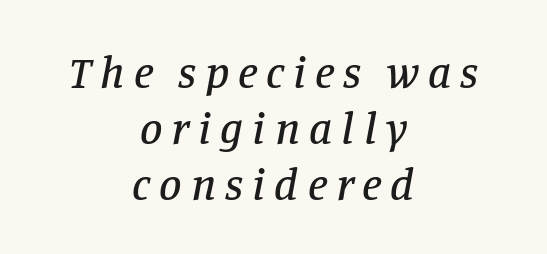
{"serif": "yes", "italic": "yes", "lean": "right", "slant_degrees": 11, "width": "normal", "stroke_contrast": "low", "x_height": "large", "monospaced": "no", "underline": "no", "align": "center", "line_spacing_ratio": 1.24, "letter_spacing": "wide", "letter_spacing_em": 0.2, "glyph_px": 45}
